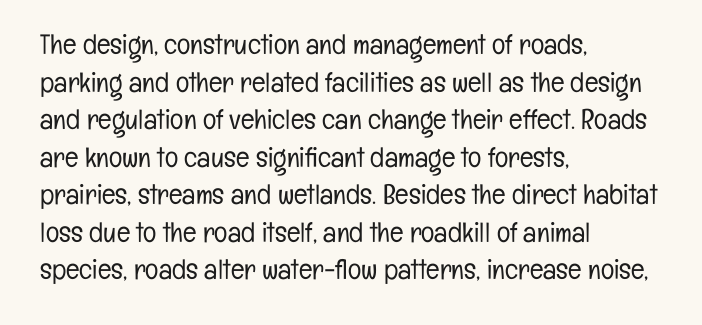
A sans-serif font was chosen for this passage. Unbolded letterforms with no extra heft. Each new line begins a customary step beneath the previous one. This sample uses plain, unmodified letter spacing.
